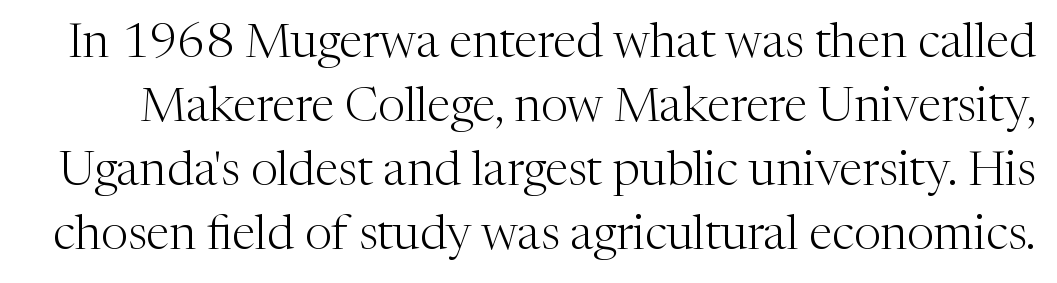
The image shows 48 px light serif type, upright; set normal line spacing (1.33x), normal letter spacing, not underlined; medium stroke contrast and a medium x-height.
